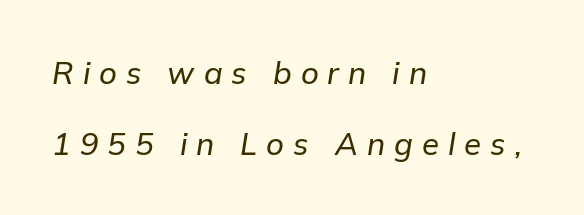
{"italic": "yes", "lean": "right", "slant_degrees": 9, "width": "normal", "stroke_contrast": "low", "x_height": "medium", "monospaced": "no", "underline": "no", "align": "left", "line_spacing": "loose", "line_spacing_ratio": 2.28, "letter_spacing": "wide", "letter_spacing_em": 0.29, "glyph_px": 31}
